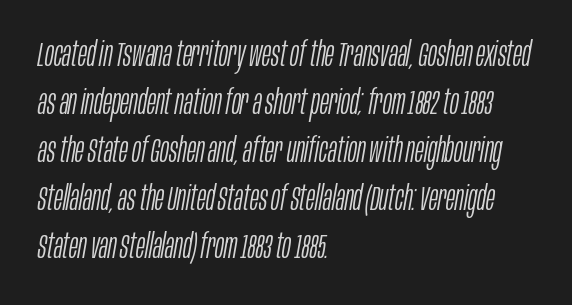
{"italic": "yes", "lean": "right", "slant_degrees": 10, "bold": "no", "weight": "light", "width": "condensed", "stroke_contrast": "low", "x_height": "large", "monospaced": "no", "underline": "no", "align": "left", "line_spacing": "normal", "line_spacing_ratio": 1.41, "letter_spacing": "normal", "letter_spacing_em": 0.0, "glyph_px": 34}
